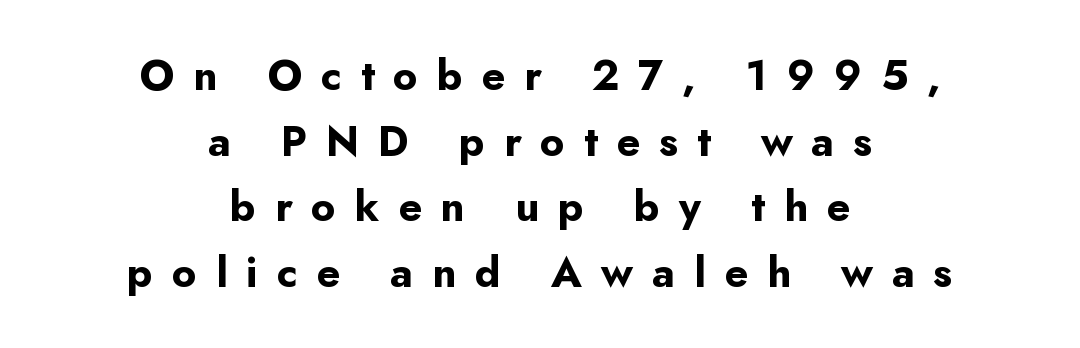
The image shows 42 px bold sans-serif type, upright; set centered, normal line spacing (1.56x), unusually wide letter spacing (+0.45 em), not underlined; low stroke contrast and a small x-height.
